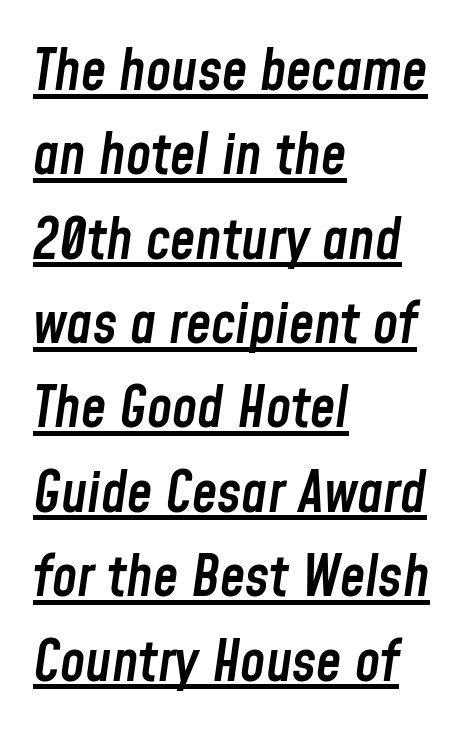
Q: Is the text bold? A: Semi-bold.
Q: Is the text italic (slanted)? A: Yes, it leans right by about 8 degrees.
Q: Is the text underlined? A: Yes.
Q: How is the paragraph aligned? A: Left-aligned.
Q: Is the spacing between letters normal or unusually wide? A: Normal.
Q: Is the spacing between lines tight, normal or loose? A: Normal.
Q: Width (condensed, normal, or wide)? A: Condensed.
Q: Stroke contrast? A: Low.
Q: x-height? A: Medium.
Q: Monospaced? A: No.
